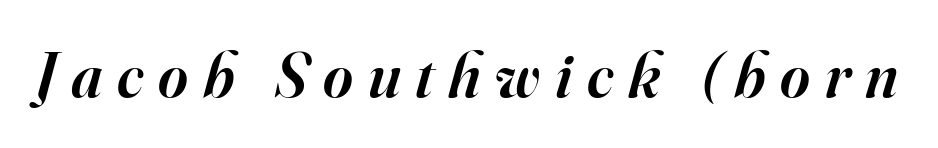
{"serif": "yes", "italic": "yes", "lean": "right", "slant_degrees": 16, "bold": "semi", "weight": "semibold", "width": "normal", "stroke_contrast": "high", "x_height": "small", "monospaced": "no", "underline": "no", "letter_spacing": "wide", "letter_spacing_em": 0.23, "glyph_px": 64}
